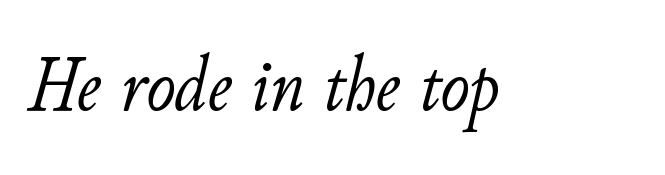
The image shows 78 px light type, italic (leaning right); set normal letter spacing, not underlined; low stroke contrast and a small x-height.
